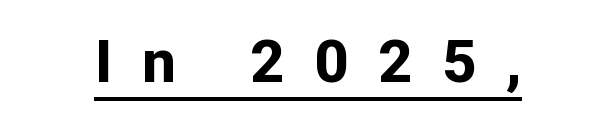
The horizontal fit of the characters is loose and conspicuously gappy. The passage shown is typeset with a sans-serif family. The lettering stays uniformly vertical, giving the passage a roman look. Weight: bold. The face used here is proportionally spaced, like ordinary book or web type.
